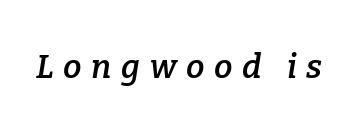
The image shows 33 px semibold serif type, italic (leaning right); set unusually wide letter spacing (+0.29 em), not underlined; low stroke contrast and a medium x-height.
